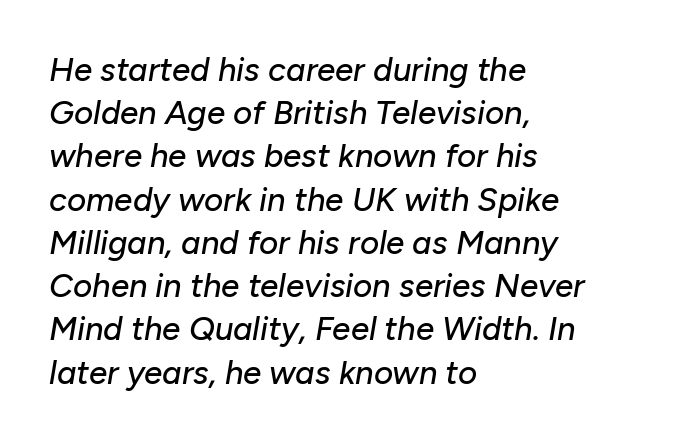
The image shows 33 px text type, italic (leaning right); set left-aligned, normal line spacing (1.31x), normal letter spacing, not underlined; low stroke contrast and a medium x-height.
